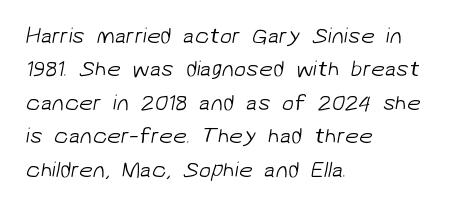
{"bold": "no", "underline": "no", "align": "left", "line_spacing": "normal", "line_spacing_ratio": 1.52, "letter_spacing": "normal", "letter_spacing_em": 0.0, "glyph_px": 22}
